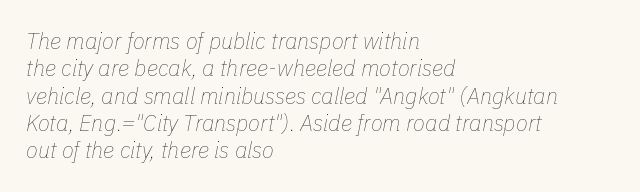
The gaps between neighbouring characters are ordinary and unremarkable. Left-aligned paragraph, ragged on the right. Designer's note — italics engaged. The cut favours lightness, reaching ordinary text weight at its darkest.
